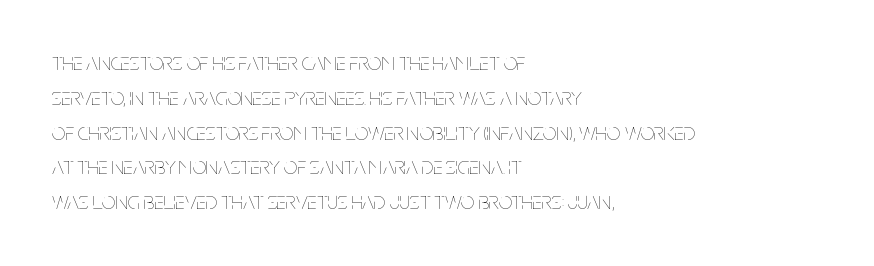
The image shows 24 px text type, upright; set left-aligned, normal line spacing (1.45x), normal letter spacing, not underlined.
